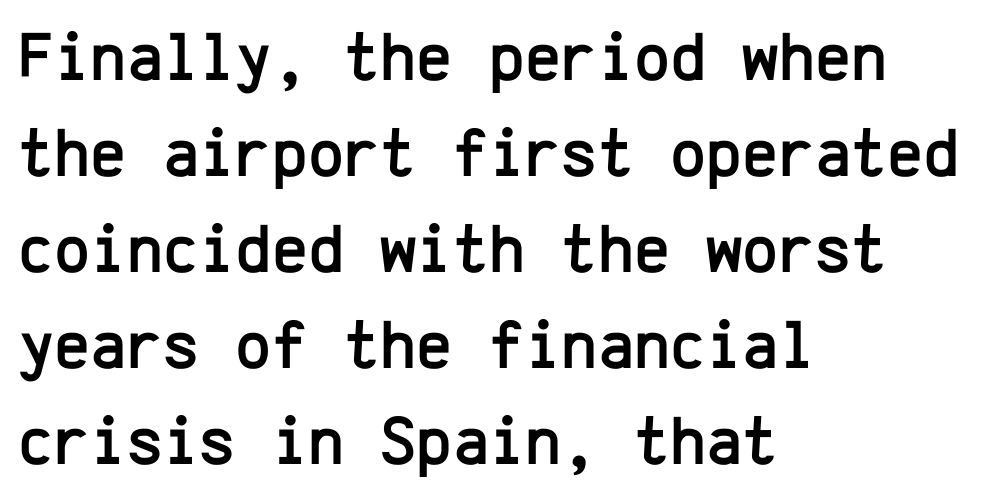
Plain, unruled lines of type. The ragged edge is on the right, which tells us the setting is flush left. Whoever set this chose a conventional vertical rhythm. The axis of the letterforms is exactly vertical.
